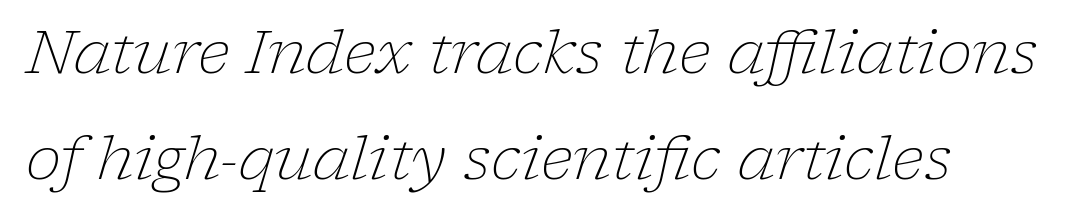
{"serif": "yes", "italic": "yes", "lean": "right", "slant_degrees": 17, "bold": "no", "weight": "light", "width": "normal", "stroke_contrast": "low", "x_height": "medium", "monospaced": "no", "underline": "no", "line_spacing_ratio": 1.77, "letter_spacing": "normal", "letter_spacing_em": 0.0, "glyph_px": 60}
